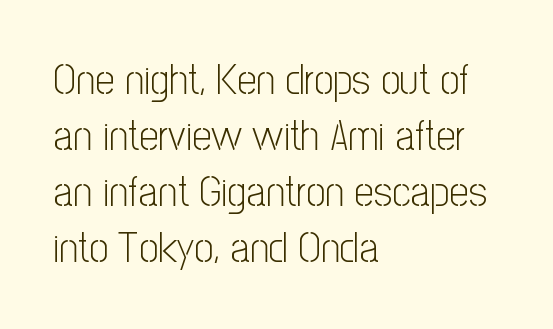
{"serif": "no", "italic": "no", "bold": "no", "weight": "light", "width": "condensed", "stroke_contrast": "low", "x_height": "medium", "monospaced": "no", "underline": "no", "align": "left", "line_spacing": "normal", "line_spacing_ratio": 1.3, "letter_spacing": "normal", "letter_spacing_em": 0.0, "glyph_px": 43}
